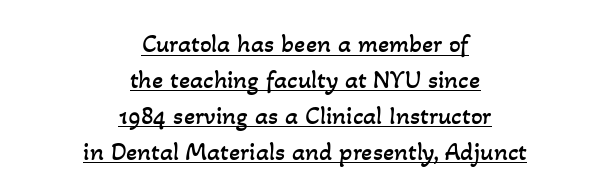
{"bold": "no", "underline": "yes", "align": "center", "line_spacing": "normal", "line_spacing_ratio": 1.38, "letter_spacing": "normal", "letter_spacing_em": 0.0, "glyph_px": 26}
